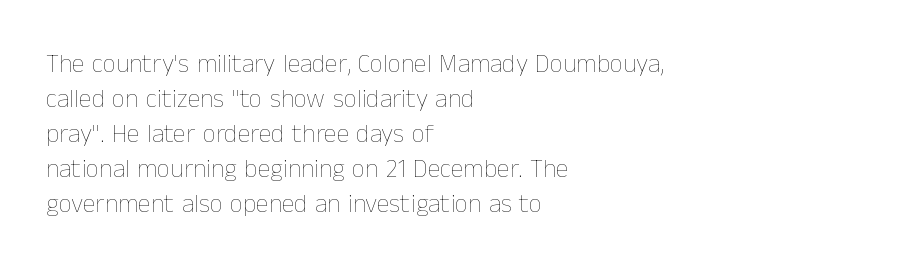
The image shows 26 px text type, upright; set left-aligned, normal line spacing (1.35x), normal letter spacing, not underlined.
